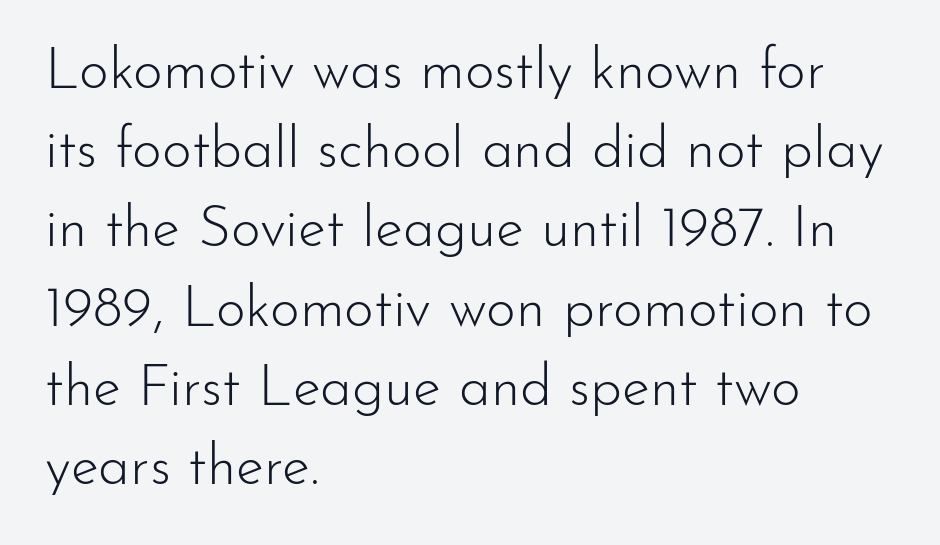
Tracking value appears to be zero — textbook default spacing. This sample is left-justified, so line endings fall wherever the words run out. Underlining? Definitely not there. Here the designer chose a conventional face with non-uniform glyph widths. Is the stroke heavy? The answer is a plain regular-or-lighter.
